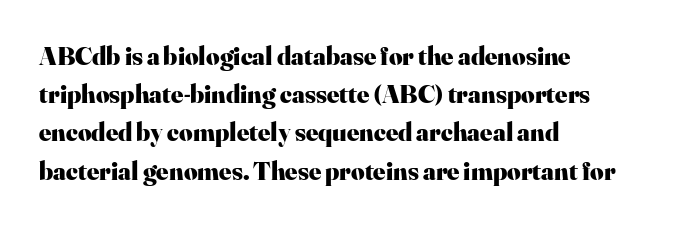
The image shows 26 px bold type, upright; set left-aligned, normal line spacing (1.47x), normal letter spacing, not underlined.
